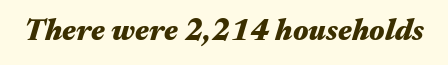
The image shows 30 px heavy, wide type, italic (leaning right); set normal letter spacing, not underlined; medium stroke contrast and a medium x-height.
